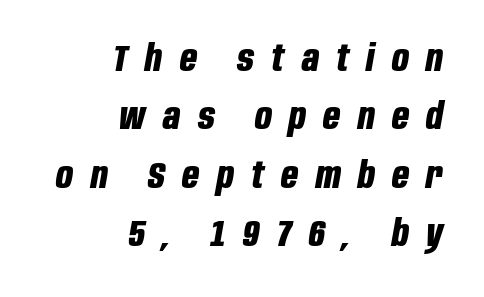
The image shows 37 px bold, condensed type, italic (leaning right); set right-aligned, normal line spacing (1.58x), unusually wide letter spacing (+0.47 em), not underlined; low stroke contrast and a large x-height.
